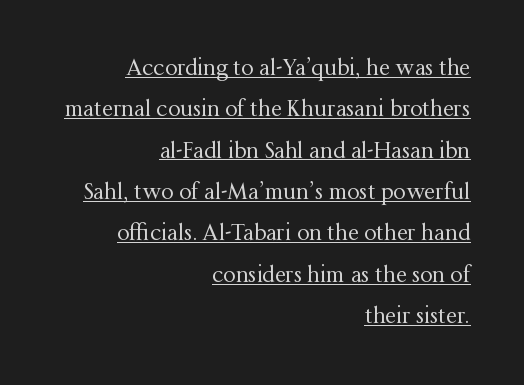
The image shows 22 px text type, upright; set right-aligned, line spacing 1.88x, normal letter spacing, underlined.
